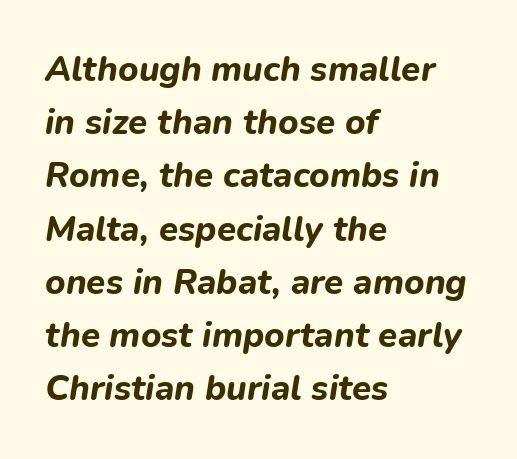
Q: Is the text bold? A: Yes.
Q: Is the text italic (slanted)? A: Yes, it leans right by about 9 degrees.
Q: Is the text underlined? A: No.
Q: How is the paragraph aligned? A: Left-aligned.
Q: Is the spacing between letters normal or unusually wide? A: Normal.
Q: Is the spacing between lines tight, normal or loose? A: Normal.
Q: Width (condensed, normal, or wide)? A: Normal.
Q: Stroke contrast? A: Low.
Q: x-height? A: Medium.
Q: Monospaced? A: No.
